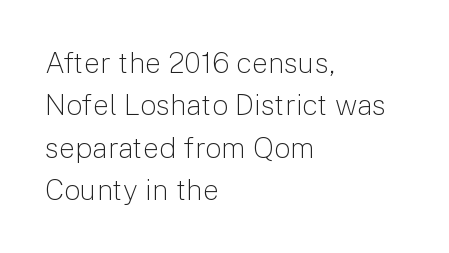
The image shows 29 px light sans-serif type, upright; set left-aligned, normal line spacing (1.46x), normal letter spacing, not underlined; low stroke contrast and a medium x-height.
